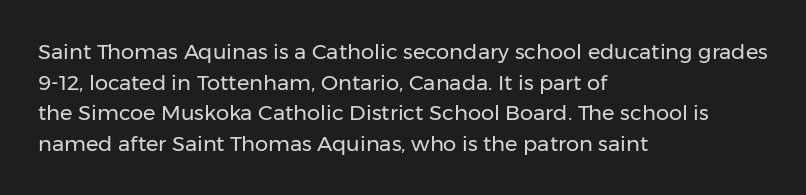
{"italic": "no", "bold": "no", "underline": "no", "align": "left", "line_spacing": "normal", "line_spacing_ratio": 1.46, "letter_spacing": "normal", "letter_spacing_em": 0.0, "glyph_px": 21}
